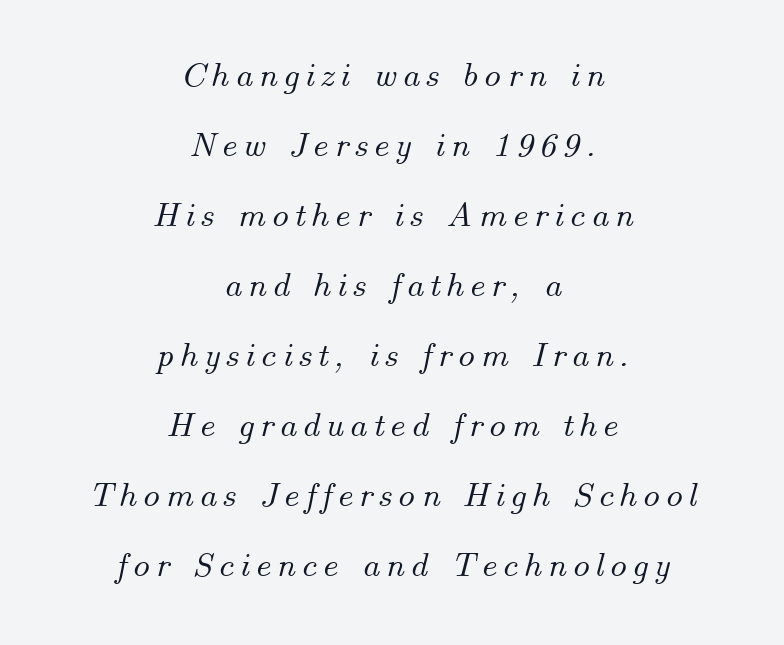
The image shows 35 px text type, italic (leaning right); set centered, loose line spacing (2.0x), not underlined; medium stroke contrast and a small x-height.
